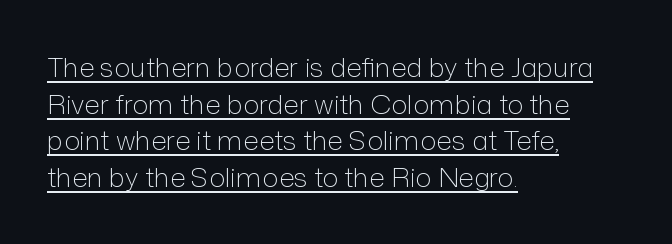
The letters stand straight up with perfectly vertical stems. Does a line run under the words? Yes, clearly. These lines are set flush left with a ragged right edge. Short note: letters normally spaced. Honestly, the row spacing looks completely unremarkable. Weight: not bold — regular or lighter.
